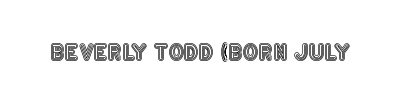
Q: Is the text italic (slanted)? A: No, it is upright.
Q: Is the text underlined? A: No.
Q: Is the spacing between letters normal or unusually wide? A: Normal.
